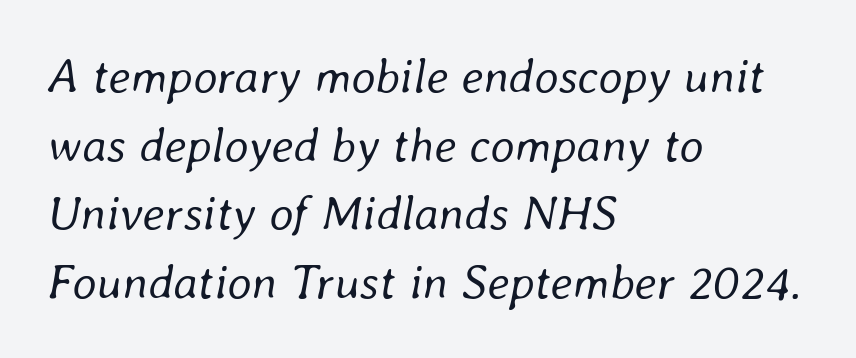
Q: Is the text bold? A: No.
Q: Is the text italic (slanted)? A: Yes, it leans right by about 8 degrees.
Q: Is the text underlined? A: No.
Q: How is the paragraph aligned? A: Left-aligned.
Q: Is the spacing between letters normal or unusually wide? A: Normal.
Q: Is the spacing between lines tight, normal or loose? A: Normal.
Q: Width (condensed, normal, or wide)? A: Normal.
Q: Stroke contrast? A: Low.
Q: x-height? A: Medium.
Q: Monospaced? A: No.
